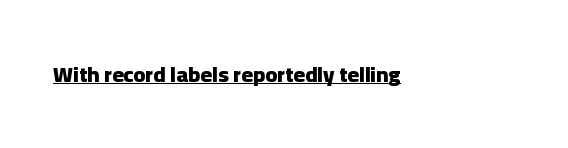
Q: Is the text bold? A: Yes.
Q: Is the text italic (slanted)? A: No, it is upright.
Q: Is the text underlined? A: Yes.
Q: Is the spacing between letters normal or unusually wide? A: Normal.
